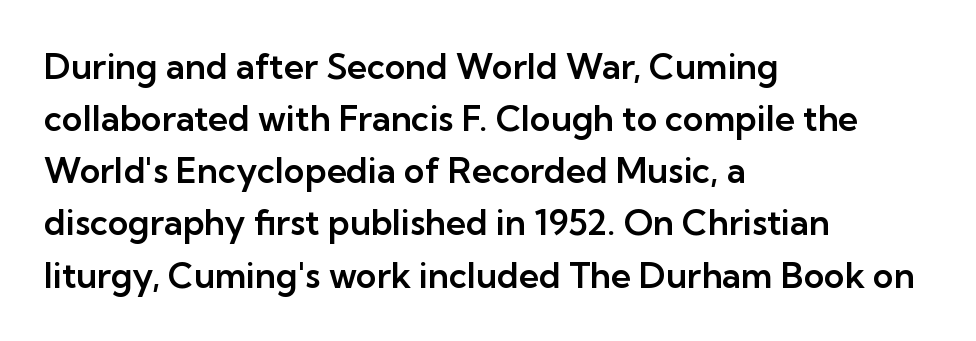
The image shows 35 px sans-serif type, upright; set left-aligned, normal line spacing (1.49x), normal letter spacing, not underlined; low stroke contrast and a medium x-height.
